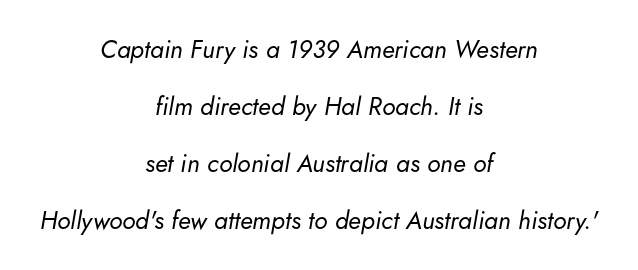
Q: Is the text bold? A: No.
Q: Is the text italic (slanted)? A: Yes, it leans right by about 5 degrees.
Q: Is the text underlined? A: No.
Q: How is the paragraph aligned? A: Centered.
Q: Is the spacing between letters normal or unusually wide? A: Normal.
Q: Is the spacing between lines tight, normal or loose? A: Loose.
